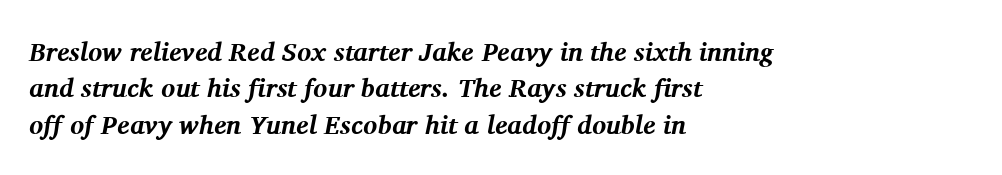
The image shows 26 px bold type, italic (leaning right); set left-aligned, normal line spacing (1.4x), normal letter spacing, not underlined.
